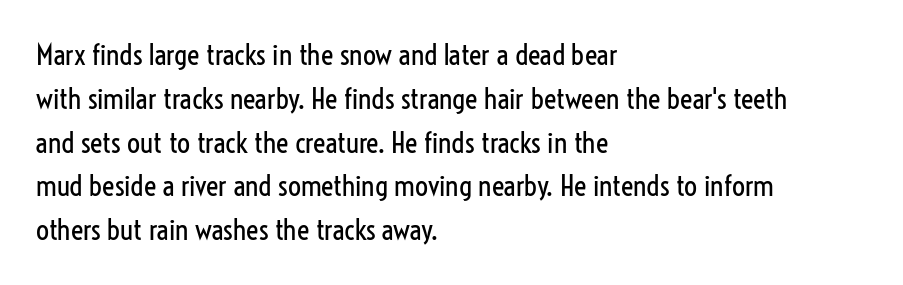
The image shows 29 px regular-weight, condensed sans-serif type, upright; set left-aligned, normal line spacing (1.51x), normal letter spacing, not underlined; low stroke contrast and a medium x-height.
